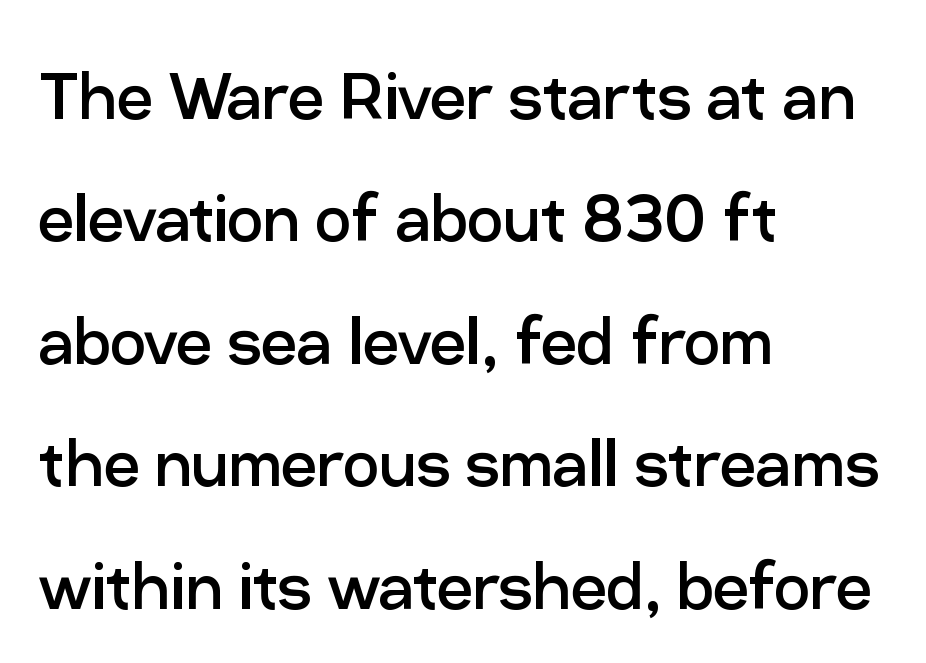
{"serif": "no", "italic": "no", "bold": "no", "weight": "regular", "width": "normal", "stroke_contrast": "low", "x_height": "medium", "monospaced": "no", "underline": "no", "align": "left", "line_spacing": "normal", "line_spacing_ratio": 1.53, "letter_spacing": "normal", "letter_spacing_em": 0.0, "glyph_px": 80}
